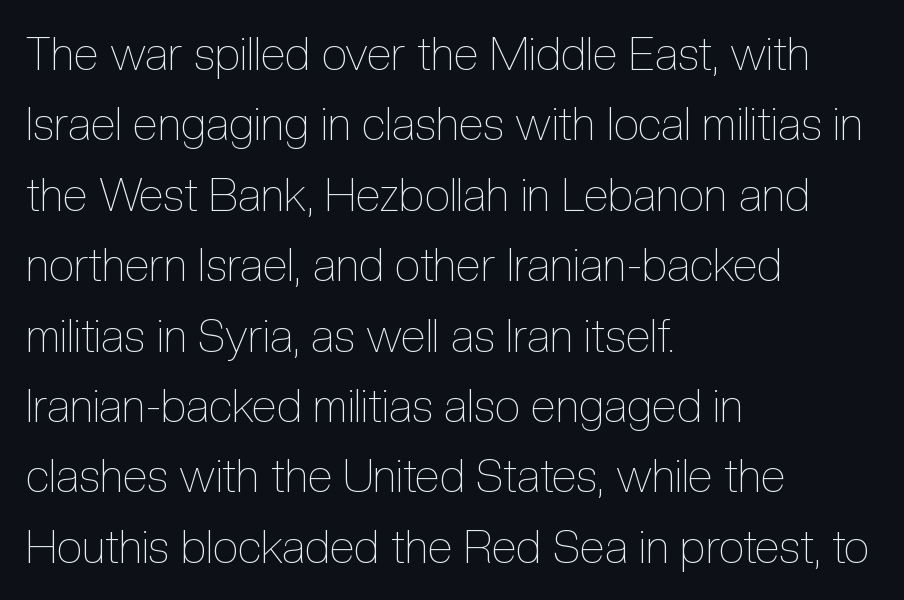
{"italic": "no", "bold": "no", "weight": "thin", "width": "condensed", "x_height": "medium", "monospaced": "no", "underline": "no", "align": "left", "line_spacing": "normal", "line_spacing_ratio": 1.53, "letter_spacing": "normal", "letter_spacing_em": 0.0, "glyph_px": 46}
